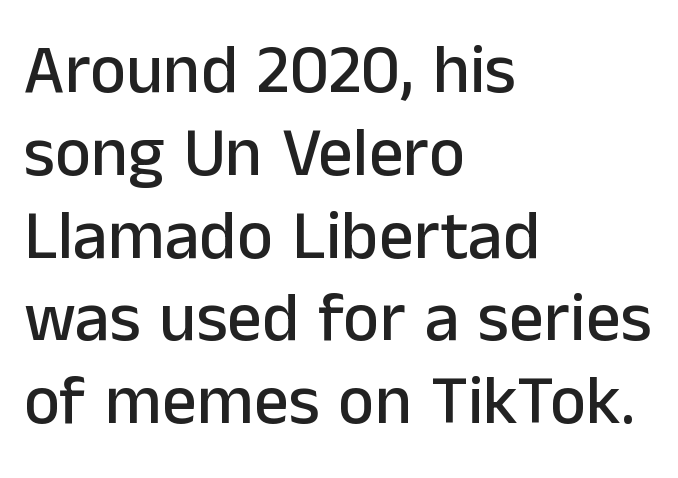
Q: Is the text italic (slanted)? A: No, it is upright.
Q: Is the typeface a serif or a sans-serif typeface? A: Sans-serif.
Q: Is the text underlined? A: No.
Q: How is the paragraph aligned? A: Left-aligned.
Q: Is the spacing between letters normal or unusually wide? A: Normal.
Q: Width (condensed, normal, or wide)? A: Normal.
Q: Stroke contrast? A: Low.
Q: x-height? A: Medium.
Q: Monospaced? A: No.
